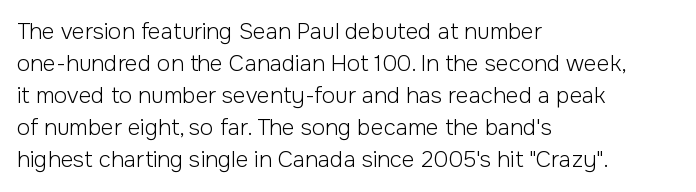
Weight: in the light-to-regular range. These lines keep a tight, regular rhythm from letter to letter. Any mark beneath the type? The region is blank. Left-aligned paragraph, ragged on the right. If you drew a line through each stem, it would be perfectly vertical. Honestly, the row spacing looks completely unremarkable.
